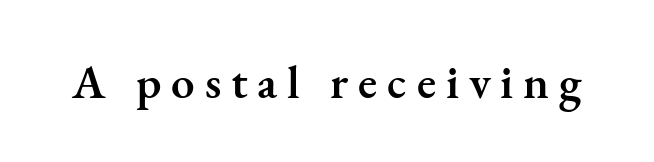
The rendering uses natural spacing where letterforms have individual widths. Spacing between characters has been opened up far beyond the box default. A typesetter would mark this as roman, not italic. The baseline area is clear. This is the in-between weight designers call semibold or demi. Examine the stroke ends and you'll spot serifs.
